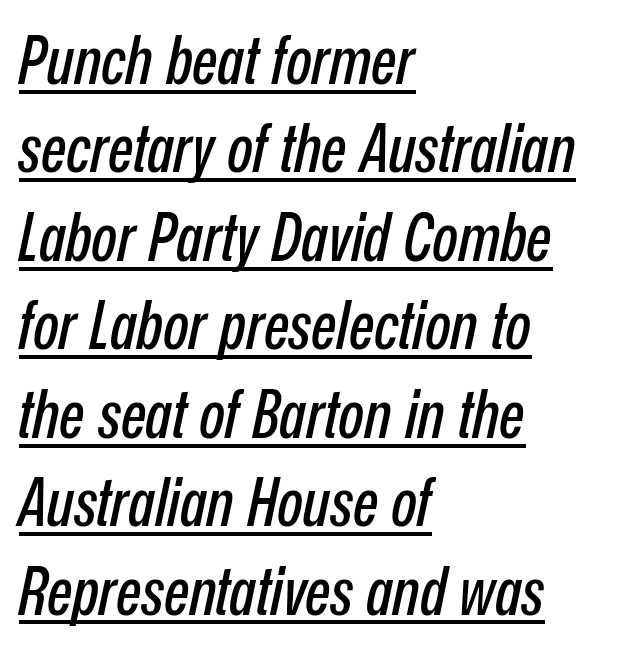
The image shows 67 px condensed type, italic (leaning right); set left-aligned, normal line spacing (1.32x), normal letter spacing, underlined; low stroke contrast and a medium x-height.
